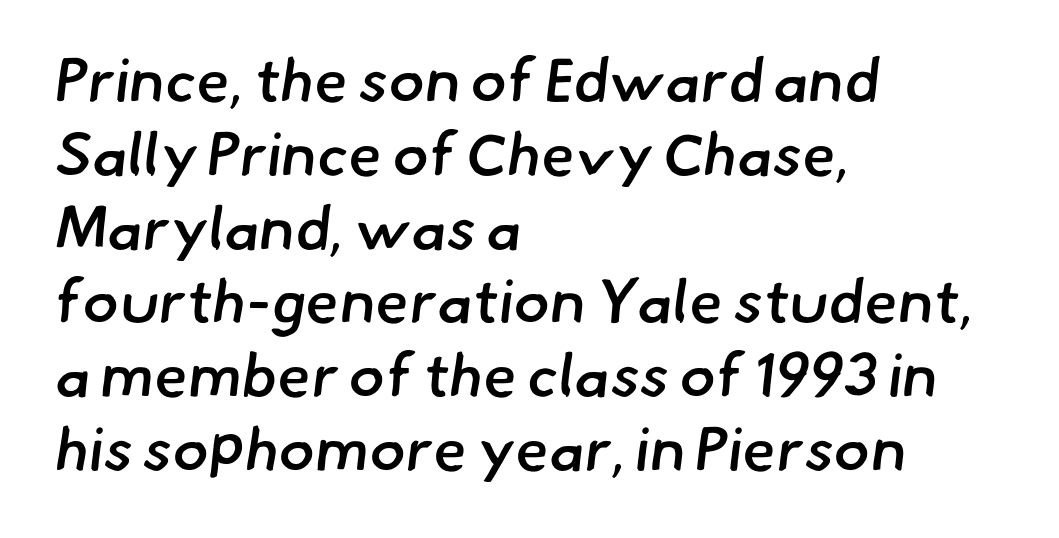
The image shows 61 px semibold sans-serif type; set left-aligned, line spacing 1.21x, normal letter spacing, not underlined; low stroke contrast and a small x-height.
